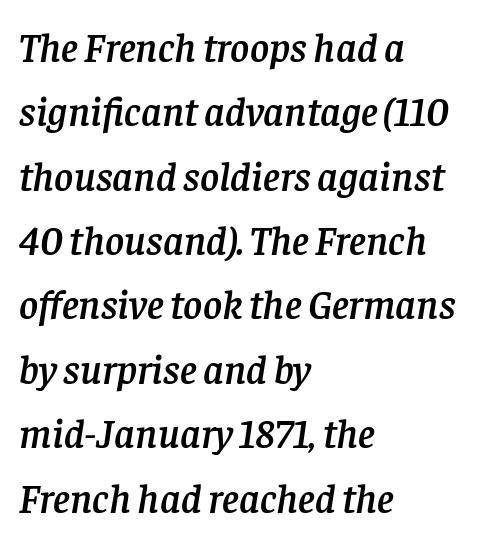
Q: Is the text italic (slanted)? A: Yes, it leans right by about 8 degrees.
Q: Is the typeface a serif or a sans-serif typeface? A: Serif.
Q: Is the text underlined? A: No.
Q: How is the paragraph aligned? A: Left-aligned.
Q: Is the spacing between letters normal or unusually wide? A: Normal.
Q: Is the spacing between lines tight, normal or loose? A: Normal.
Q: Width (condensed, normal, or wide)? A: Normal.
Q: Stroke contrast? A: Low.
Q: x-height? A: Large.
Q: Monospaced? A: No.
